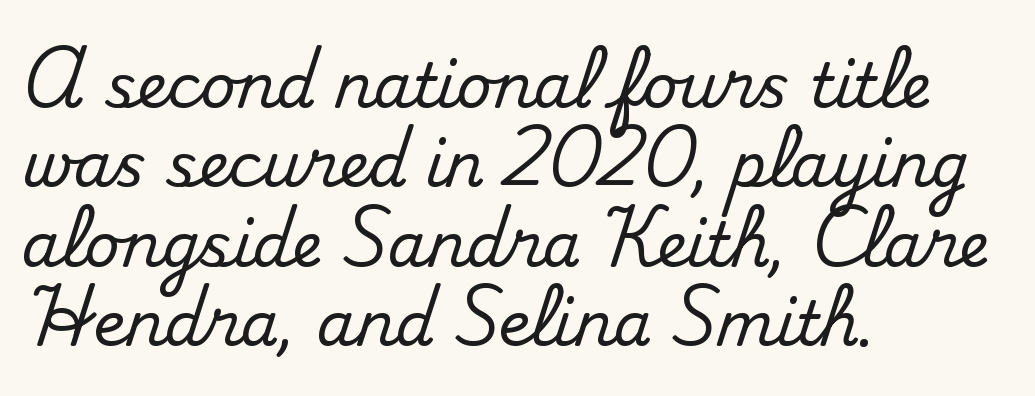
{"serif": "yes", "width": "normal", "stroke_contrast": "medium", "x_height": "small", "monospaced": "no", "underline": "no", "align": "left", "line_spacing": "normal", "line_spacing_ratio": 1.3, "letter_spacing": "normal", "letter_spacing_em": 0.0, "glyph_px": 61}
